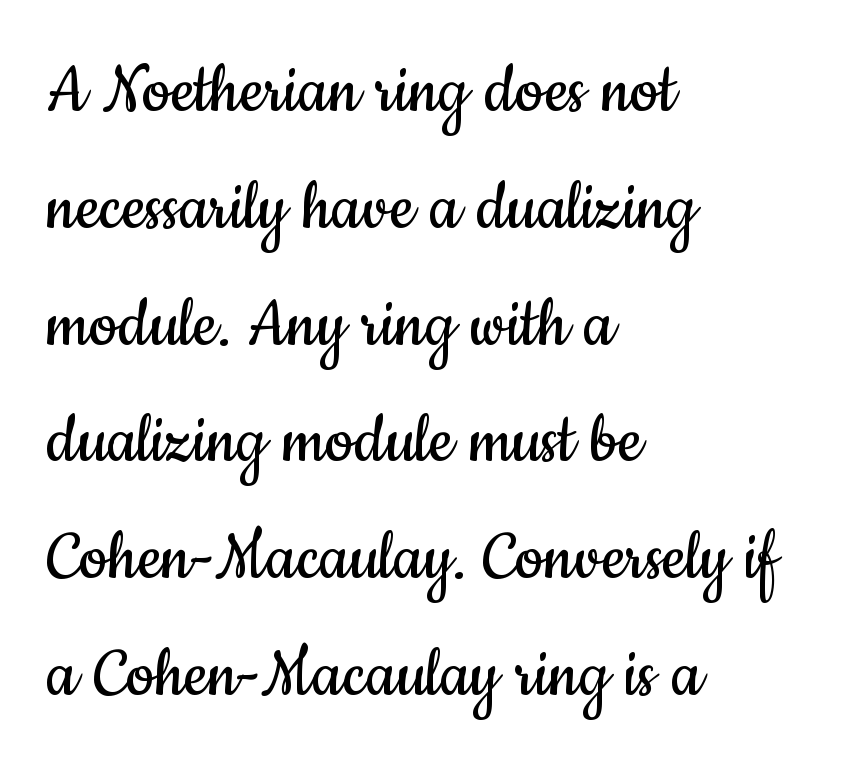
Q: Is the text bold? A: No.
Q: Is the text italic (slanted)? A: Yes.
Q: Is the typeface a serif or a sans-serif typeface? A: Sans-serif.
Q: Is the text underlined? A: No.
Q: How is the paragraph aligned? A: Left-aligned.
Q: Is the spacing between letters normal or unusually wide? A: Normal.
Q: Is the spacing between lines tight, normal or loose? A: Normal.
Q: Width (condensed, normal, or wide)? A: Condensed.
Q: Stroke contrast? A: Low.
Q: x-height? A: Small.
Q: Monospaced? A: No.
